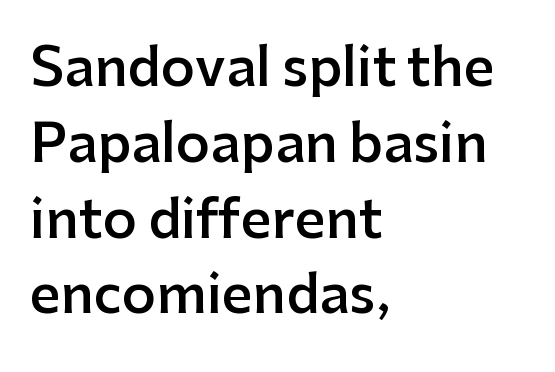
The image shows 53 px semibold sans-serif type, upright; set left-aligned, normal line spacing (1.43x), normal letter spacing, not underlined; low stroke contrast and a medium x-height.
